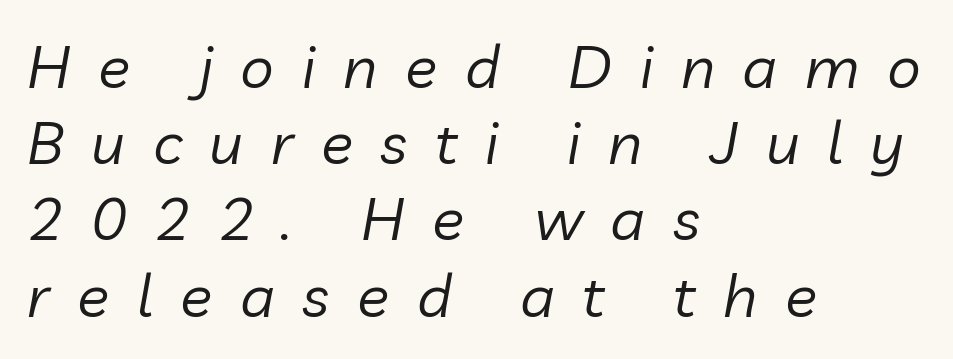
Q: Is the text bold? A: No.
Q: Is the text italic (slanted)? A: Yes, it leans right by about 10 degrees.
Q: Is the text underlined? A: No.
Q: How is the paragraph aligned? A: Left-aligned.
Q: Is the spacing between letters normal or unusually wide? A: Unusually wide.
Q: Is the spacing between lines tight, normal or loose? A: Normal.
Q: Width (condensed, normal, or wide)? A: Normal.
Q: Stroke contrast? A: Low.
Q: x-height? A: Medium.
Q: Monospaced? A: No.
